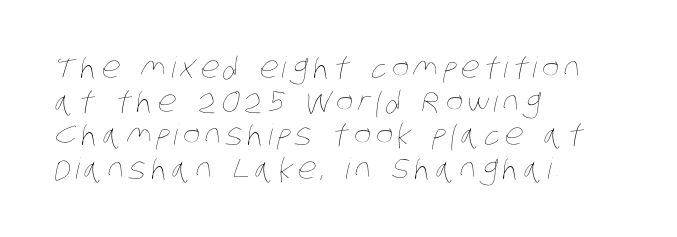
The image shows 29 px thin, condensed type; set left-aligned, line spacing 1.16x, not underlined; low stroke contrast and a large x-height.
